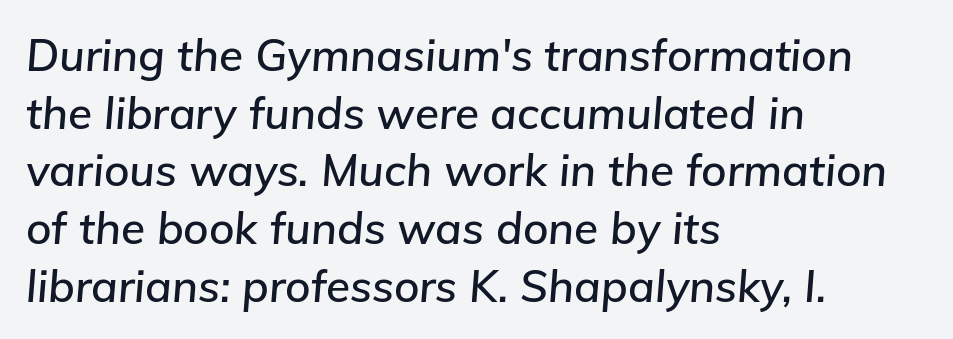
Nobody drew a line under any word here. Interline gaps are of average width in this sample. The compositor pushed each line to the left boundary. The letters advance in unequal steps, a hallmark of proportional type. You can tell it's italic because the verticals aren't actually vertical. Compared with typical body copy, the letter spacing here is the same.
